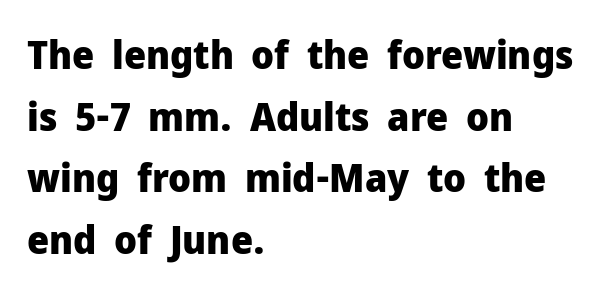
Q: Is the text bold? A: Yes.
Q: Is the text italic (slanted)? A: No, it is upright.
Q: Is the typeface a serif or a sans-serif typeface? A: Sans-serif.
Q: Is the text underlined? A: No.
Q: How is the paragraph aligned? A: Left-aligned.
Q: Is the spacing between letters normal or unusually wide? A: Normal.
Q: Is the spacing between lines tight, normal or loose? A: Normal.
Q: Width (condensed, normal, or wide)? A: Normal.
Q: Stroke contrast? A: Low.
Q: x-height? A: Medium.
Q: Monospaced? A: No.
